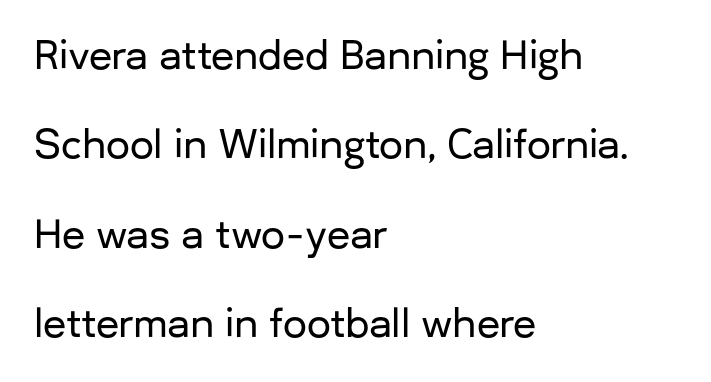
The image shows 38 px sans-serif type, upright; set left-aligned, loose line spacing (2.35x), normal letter spacing, not underlined; low stroke contrast and a medium x-height.
